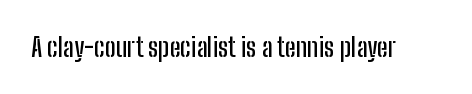
{"italic": "no", "underline": "no", "letter_spacing": "normal", "letter_spacing_em": 0.0, "glyph_px": 26}
